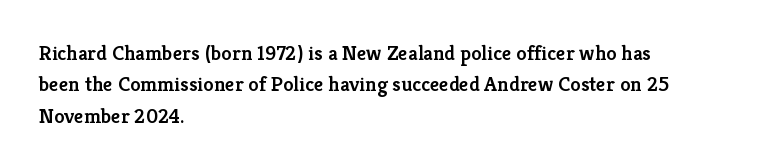
Q: Is the text bold? A: Semi-bold.
Q: Is the text italic (slanted)? A: No, it is upright.
Q: Is the text underlined? A: No.
Q: How is the paragraph aligned? A: Left-aligned.
Q: Is the spacing between letters normal or unusually wide? A: Normal.
Q: Is the spacing between lines tight, normal or loose? A: Normal.
